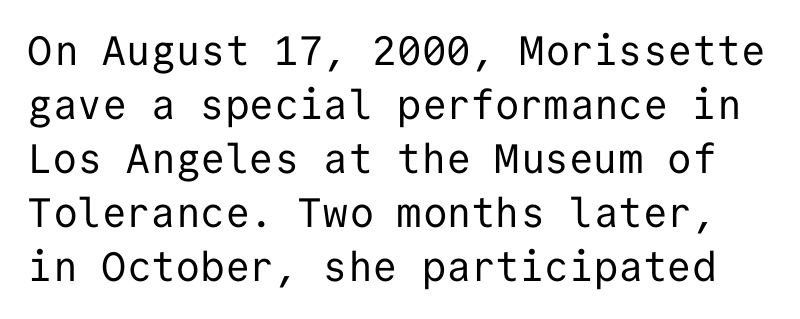
Q: Is the text bold? A: No.
Q: Is the text italic (slanted)? A: No, it is upright.
Q: Is the typeface a serif or a sans-serif typeface? A: Sans-serif.
Q: Is the text underlined? A: No.
Q: Is the spacing between letters normal or unusually wide? A: Normal.
Q: Is the spacing between lines tight, normal or loose? A: Normal.
Q: Width (condensed, normal, or wide)? A: Normal.
Q: Stroke contrast? A: Low.
Q: x-height? A: Medium.
Q: Monospaced? A: Yes.
